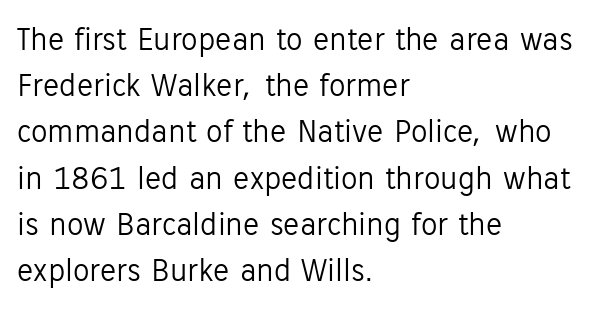
Q: Is the text bold? A: No.
Q: Is the text italic (slanted)? A: No, it is upright.
Q: Is the typeface a serif or a sans-serif typeface? A: Sans-serif.
Q: Is the text underlined? A: No.
Q: How is the paragraph aligned? A: Left-aligned.
Q: Is the spacing between letters normal or unusually wide? A: Normal.
Q: Is the spacing between lines tight, normal or loose? A: Normal.
Q: Width (condensed, normal, or wide)? A: Normal.
Q: Stroke contrast? A: Low.
Q: x-height? A: Medium.
Q: Monospaced? A: No.
